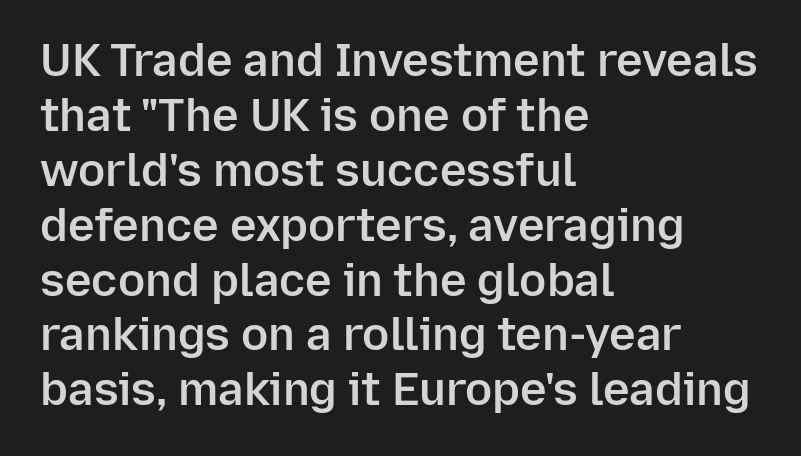
The image shows 45 px semibold sans-serif type, upright; set left-aligned, line spacing 1.22x, normal letter spacing, not underlined; low stroke contrast and a medium x-height.
